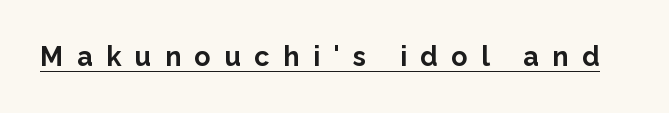
The image shows 27 px bold type, upright; set unusually wide letter spacing (+0.5 em), underlined.
